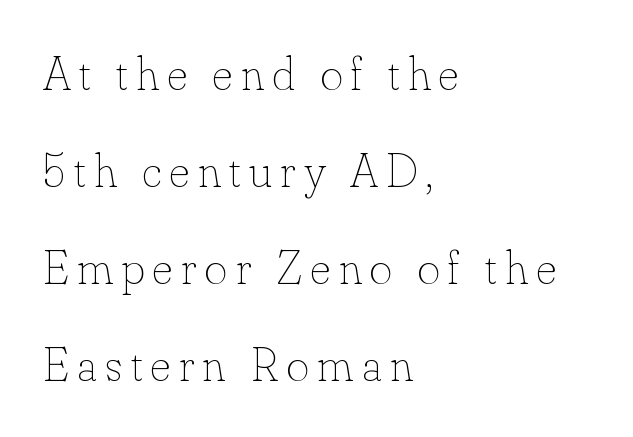
The image shows 48 px thin type, upright; set left-aligned, loose line spacing (2.02x), not underlined; low stroke contrast and a small x-height.
